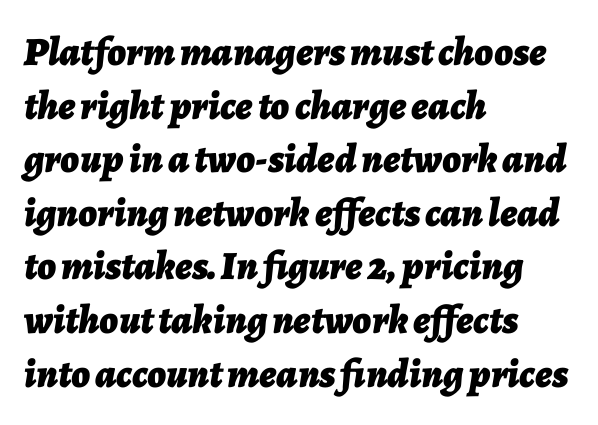
Q: Is the text bold? A: Yes.
Q: Is the text italic (slanted)? A: Yes, it leans right by about 7 degrees.
Q: Is the text underlined? A: No.
Q: How is the paragraph aligned? A: Left-aligned.
Q: Is the spacing between letters normal or unusually wide? A: Normal.
Q: Is the spacing between lines tight, normal or loose? A: Normal.
Q: Width (condensed, normal, or wide)? A: Normal.
Q: Stroke contrast? A: Low.
Q: x-height? A: Medium.
Q: Monospaced? A: No.
